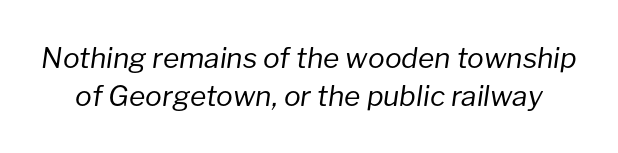
Q: Is the text bold? A: No.
Q: Is the text italic (slanted)? A: Yes, it leans right by about 8 degrees.
Q: Is the text underlined? A: No.
Q: Is the spacing between letters normal or unusually wide? A: Normal.
Q: Is the spacing between lines tight, normal or loose? A: Normal.
Q: Width (condensed, normal, or wide)? A: Normal.
Q: Stroke contrast? A: Low.
Q: x-height? A: Medium.
Q: Monospaced? A: No.
